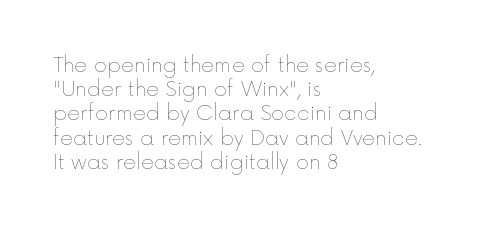
{"italic": "no", "bold": "no", "underline": "no", "align": "left", "line_spacing_ratio": 1.21, "letter_spacing": "normal", "letter_spacing_em": 0.0, "glyph_px": 20}
